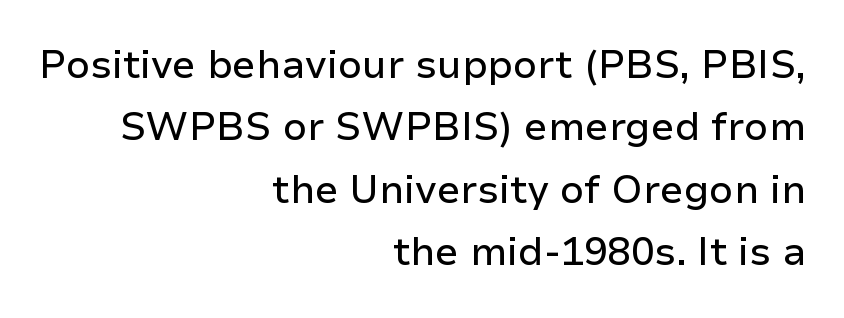
Q: Is the text italic (slanted)? A: No, it is upright.
Q: Is the typeface a serif or a sans-serif typeface? A: Sans-serif.
Q: Is the text underlined? A: No.
Q: How is the paragraph aligned? A: Right-aligned.
Q: Is the spacing between letters normal or unusually wide? A: Normal.
Q: Is the spacing between lines tight, normal or loose? A: Normal.
Q: Width (condensed, normal, or wide)? A: Normal.
Q: Stroke contrast? A: Low.
Q: x-height? A: Medium.
Q: Monospaced? A: No.
